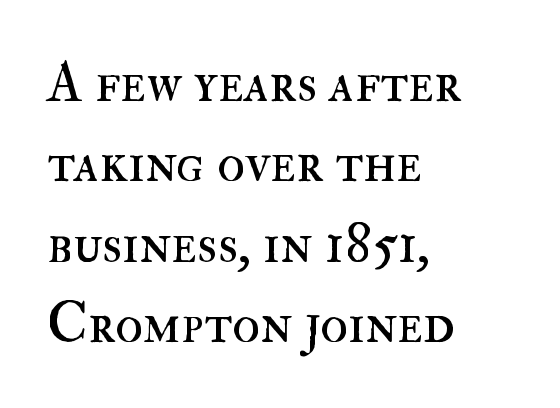
{"italic": "no", "bold": "no", "weight": "regular", "width": "normal", "stroke_contrast": "high", "x_height": "small", "monospaced": "no", "underline": "no", "align": "left", "line_spacing": "normal", "line_spacing_ratio": 1.41, "letter_spacing": "normal", "letter_spacing_em": 0.0, "glyph_px": 57}
